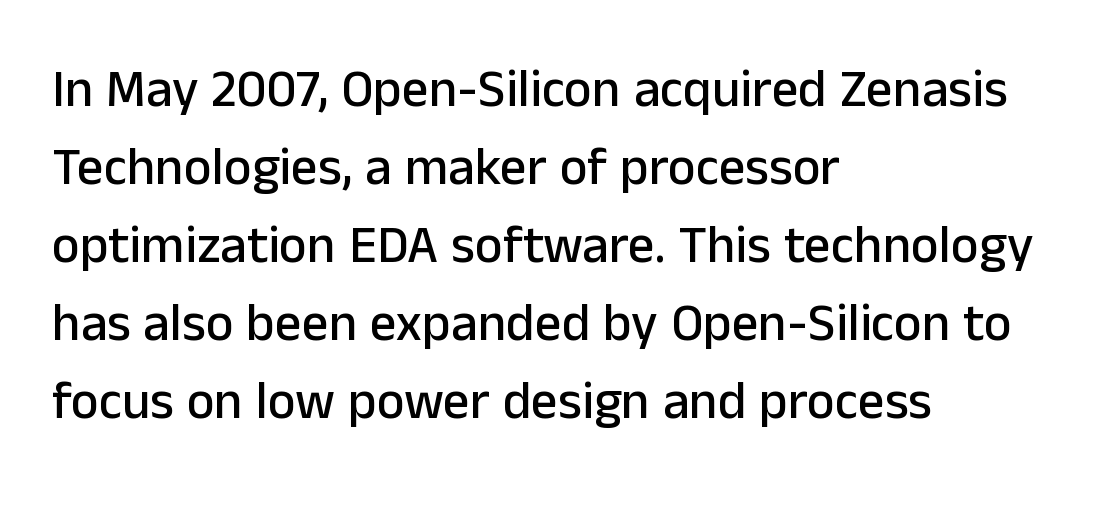
{"serif": "no", "italic": "no", "width": "normal", "stroke_contrast": "low", "x_height": "medium", "monospaced": "no", "underline": "no", "align": "left", "line_spacing": "normal", "line_spacing_ratio": 1.47, "letter_spacing": "normal", "letter_spacing_em": 0.0, "glyph_px": 53}
